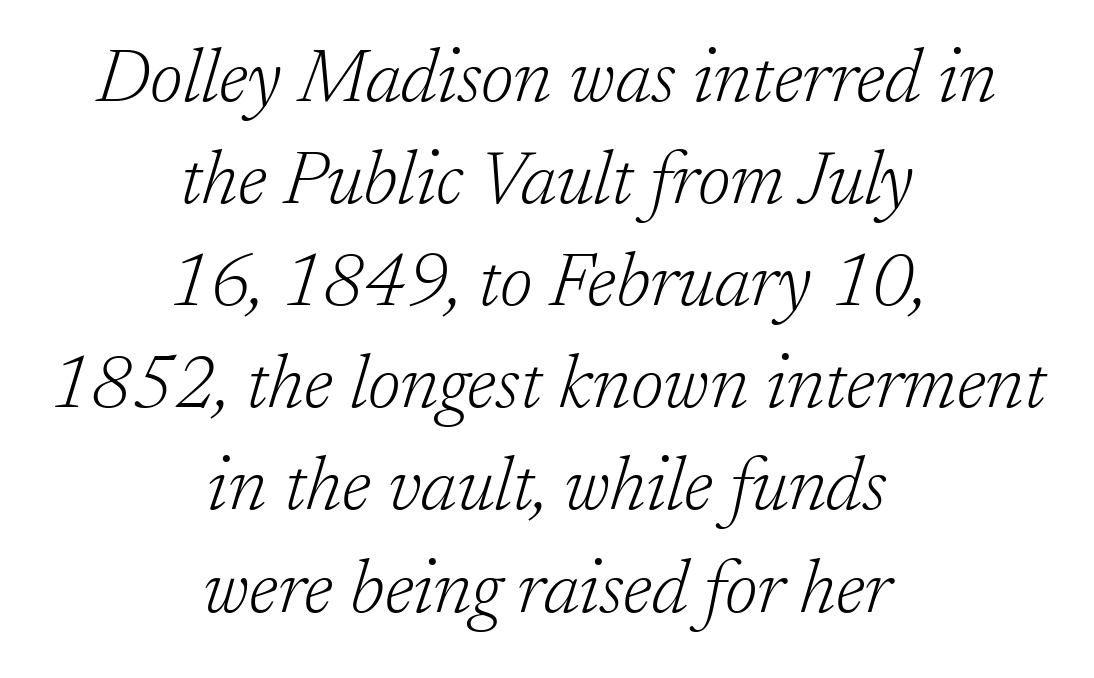
The image shows 74 px light serif type, italic (leaning right); set centered, normal line spacing (1.38x), normal letter spacing, not underlined; low stroke contrast and a medium x-height.
